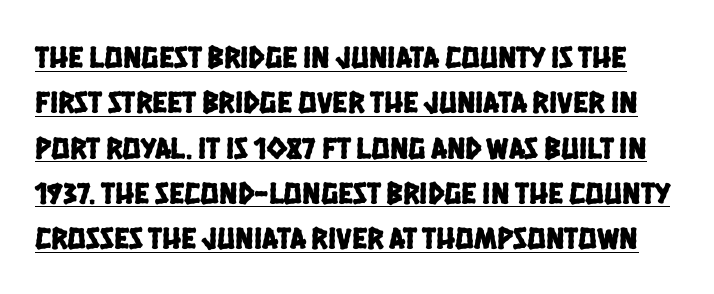
{"serif": "no", "width": "condensed", "stroke_contrast": "low", "x_height": "large", "monospaced": "no", "underline": "yes", "line_spacing": "normal", "line_spacing_ratio": 1.46, "letter_spacing": "normal", "letter_spacing_em": 0.0, "glyph_px": 31}
